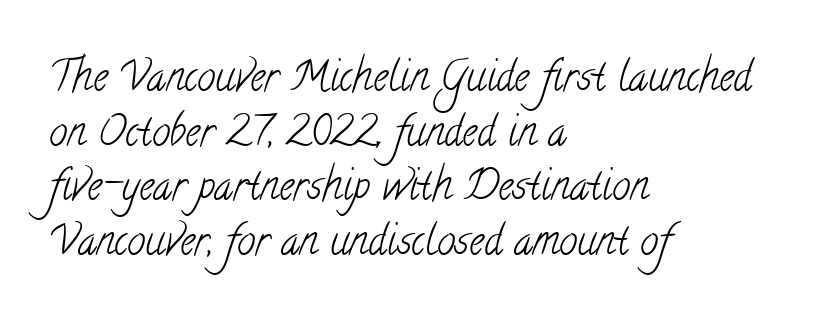
The image shows 41 px light, condensed serif type; set left-aligned, normal line spacing (1.33x), normal letter spacing, not underlined; low stroke contrast and a small x-height.
